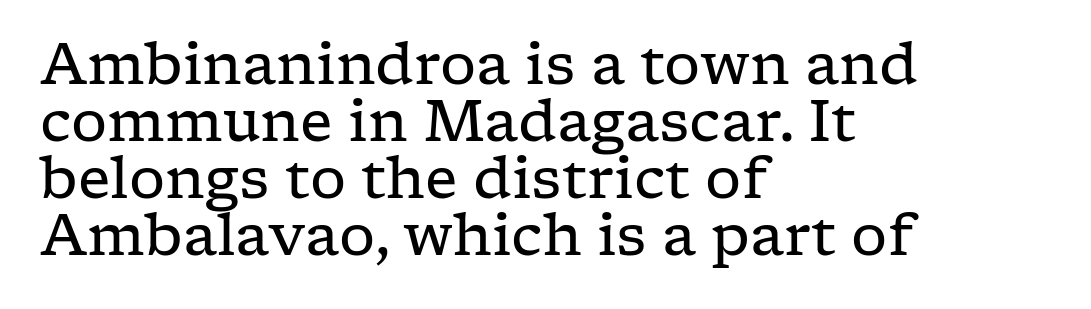
The image shows 57 px regular-weight, wide serif type, upright; set left-aligned, tight line spacing (1.0x), normal letter spacing, not underlined; low stroke contrast and a medium x-height.
